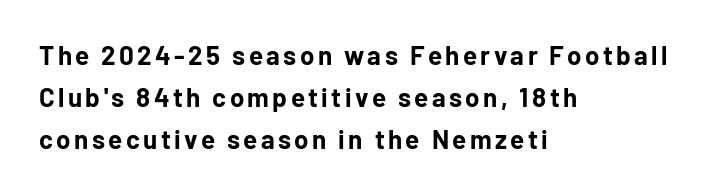
{"italic": "no", "bold": "yes", "underline": "no", "align": "left", "line_spacing": "normal", "line_spacing_ratio": 1.62, "glyph_px": 26}
